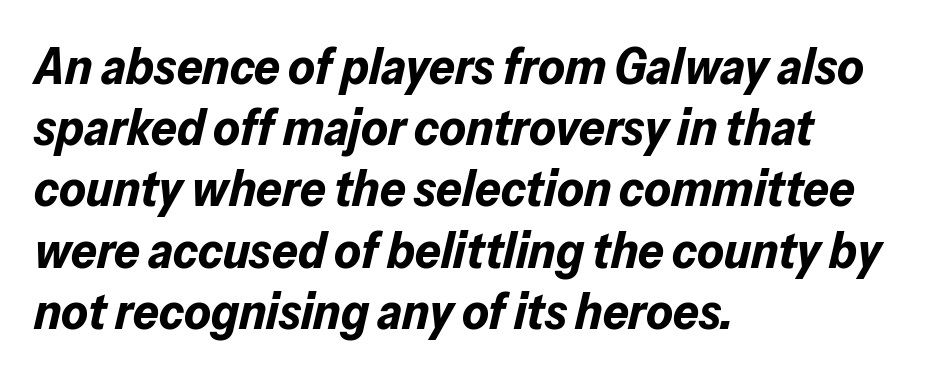
Q: Is the text bold? A: Yes.
Q: Is the text italic (slanted)? A: Yes, it leans right by about 13 degrees.
Q: Is the text underlined? A: No.
Q: How is the paragraph aligned? A: Left-aligned.
Q: Is the spacing between letters normal or unusually wide? A: Normal.
Q: Width (condensed, normal, or wide)? A: Normal.
Q: Stroke contrast? A: Low.
Q: x-height? A: Medium.
Q: Monospaced? A: No.
